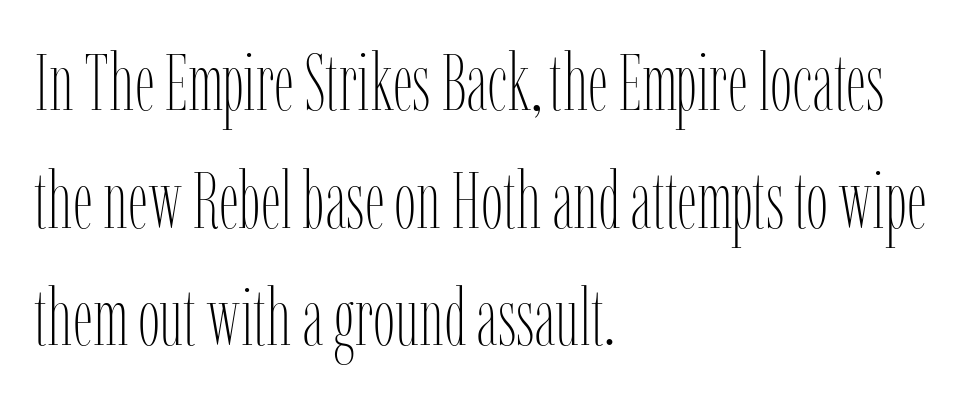
The image shows 79 px thin, condensed type, upright; set left-aligned, normal line spacing (1.49x), normal letter spacing, not underlined; low stroke contrast and a medium x-height.
